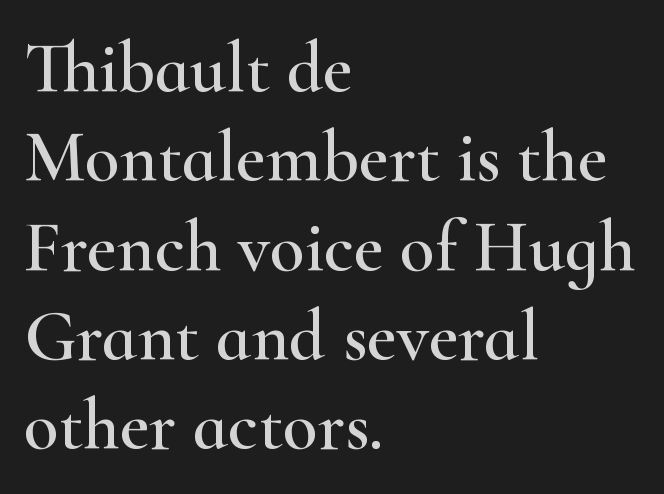
{"serif": "yes", "italic": "no", "width": "wide", "stroke_contrast": "high", "x_height": "small", "monospaced": "no", "underline": "no", "align": "left", "line_spacing_ratio": 1.24, "letter_spacing": "normal", "letter_spacing_em": 0.0, "glyph_px": 72}
